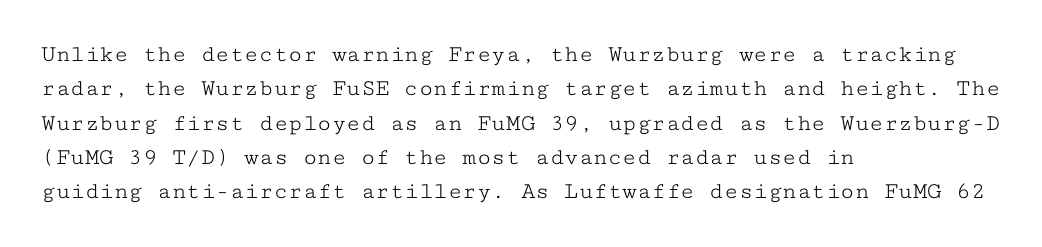
{"italic": "no", "bold": "no", "underline": "no", "align": "left", "line_spacing": "normal", "line_spacing_ratio": 1.43, "letter_spacing": "normal", "letter_spacing_em": 0.0, "glyph_px": 24}
